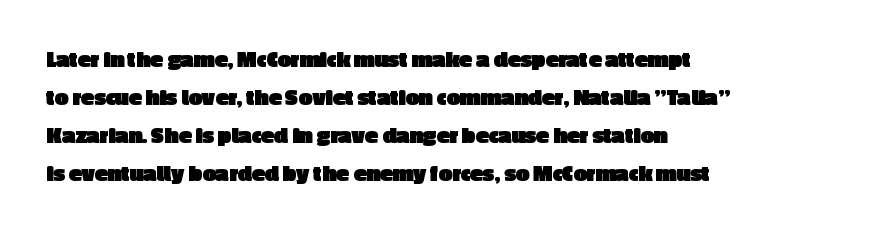
Any mark beneath the type? The region is blank. The letters stand upright; this is a roman face. The type is set solid horizontally, with unmodified tracking. Which margin do the lines hug? The left one — the right edge is uneven. The rendering uses a bold face; every stroke is thick and dark.
